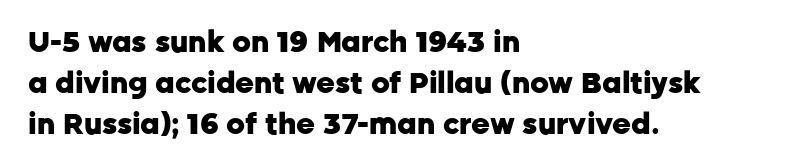
{"serif": "no", "italic": "no", "bold": "yes", "weight": "heavy", "width": "normal", "stroke_contrast": "low", "x_height": "medium", "monospaced": "no", "underline": "no", "align": "left", "line_spacing": "normal", "line_spacing_ratio": 1.41, "letter_spacing": "normal", "letter_spacing_em": 0.0, "glyph_px": 29}
